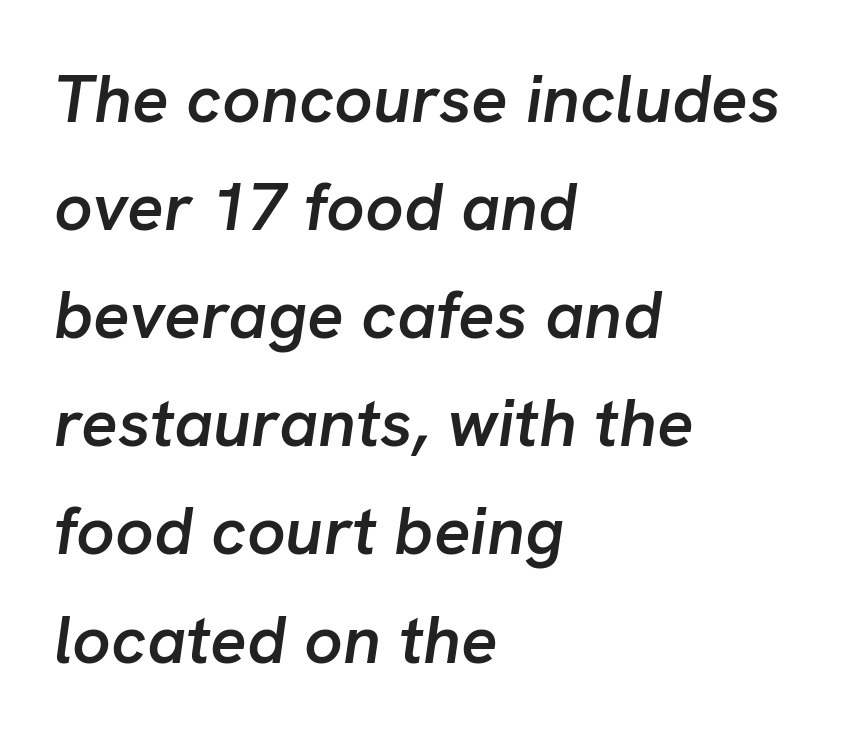
The image shows 68 px semibold type, italic (leaning right); set left-aligned, normal line spacing (1.59x), normal letter spacing, not underlined; low stroke contrast and a medium x-height.
